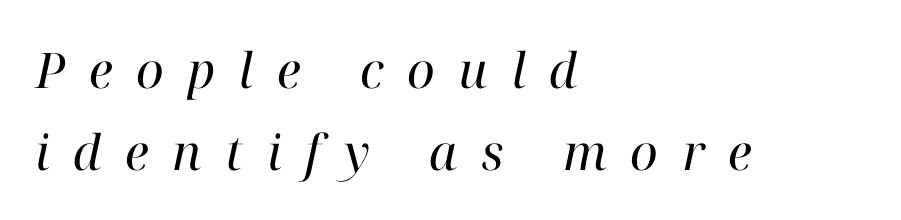
The image shows 49 px regular-weight serif type, italic (leaning right); set left-aligned, normal line spacing (1.67x), unusually wide letter spacing (+0.48 em), not underlined; high stroke contrast and a medium x-height.
